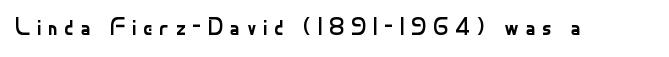
Q: Is the text bold? A: No.
Q: Is the text italic (slanted)? A: No, it is upright.
Q: Is the text underlined? A: No.
Q: Is the spacing between letters normal or unusually wide? A: Unusually wide.
